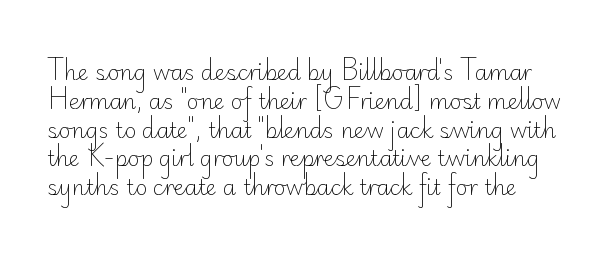
Nothing heavy about these letters — not bold at all. A typesetter would call this leading conventional body-copy spacing. Glyph-to-glyph distance matches everyday printed text. The lettering stays uniformly vertical, giving the passage a roman look. The passage shown is not underscored anywhere.
